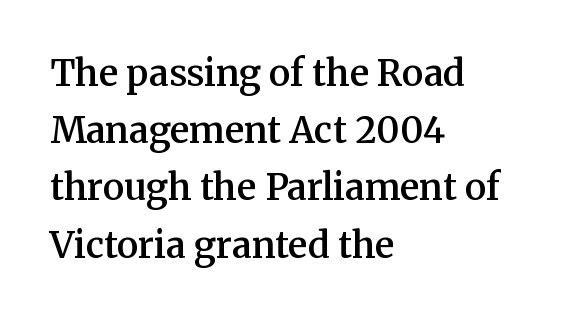
Q: Is the text bold? A: Semi-bold.
Q: Is the text italic (slanted)? A: No, it is upright.
Q: Is the typeface a serif or a sans-serif typeface? A: Serif.
Q: Is the text underlined? A: No.
Q: How is the paragraph aligned? A: Left-aligned.
Q: Is the spacing between letters normal or unusually wide? A: Normal.
Q: Is the spacing between lines tight, normal or loose? A: Normal.
Q: Width (condensed, normal, or wide)? A: Normal.
Q: Stroke contrast? A: Medium.
Q: x-height? A: Medium.
Q: Monospaced? A: No.
